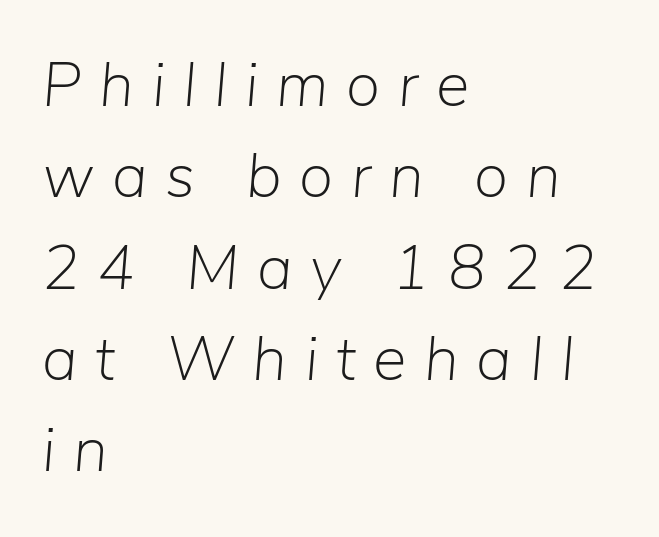
The image shows 63 px light type, italic (leaning right); set left-aligned, normal line spacing (1.45x), unusually wide letter spacing (+0.28 em), not underlined; low stroke contrast and a medium x-height.
